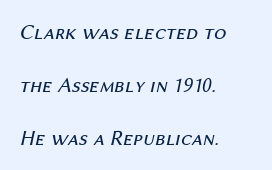
The image shows 22 px text type, italic (leaning right); set left-aligned, loose line spacing (2.4x), normal letter spacing, not underlined.
